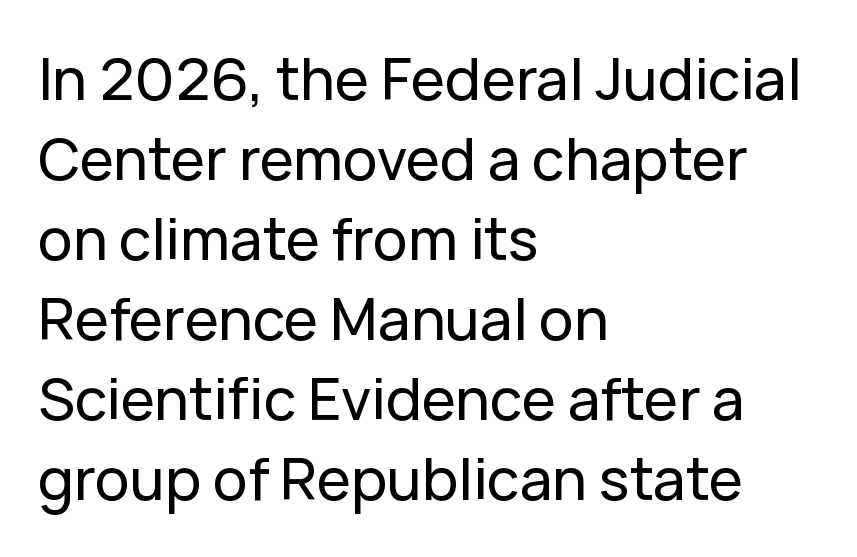
Q: Is the text italic (slanted)? A: No, it is upright.
Q: Is the typeface a serif or a sans-serif typeface? A: Sans-serif.
Q: Is the text underlined? A: No.
Q: How is the paragraph aligned? A: Left-aligned.
Q: Is the spacing between letters normal or unusually wide? A: Normal.
Q: Is the spacing between lines tight, normal or loose? A: Normal.
Q: Width (condensed, normal, or wide)? A: Normal.
Q: Stroke contrast? A: Low.
Q: x-height? A: Medium.
Q: Monospaced? A: No.
